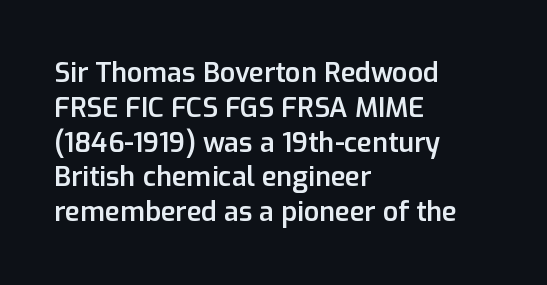
Q: Is the text bold? A: Semi-bold.
Q: Is the text italic (slanted)? A: No, it is upright.
Q: Is the text underlined? A: No.
Q: How is the paragraph aligned? A: Left-aligned.
Q: Is the spacing between letters normal or unusually wide? A: Normal.
Q: Is the spacing between lines tight, normal or loose? A: Normal.
